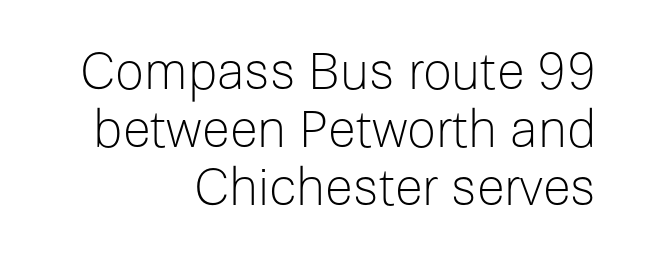
Q: Is the text bold? A: No.
Q: Is the text italic (slanted)? A: No, it is upright.
Q: Is the typeface a serif or a sans-serif typeface? A: Sans-serif.
Q: Is the text underlined? A: No.
Q: How is the paragraph aligned? A: Right-aligned.
Q: Is the spacing between letters normal or unusually wide? A: Normal.
Q: Is the spacing between lines tight, normal or loose? A: Tight.
Q: Width (condensed, normal, or wide)? A: Normal.
Q: Stroke contrast? A: Low.
Q: x-height? A: Medium.
Q: Monospaced? A: No.
